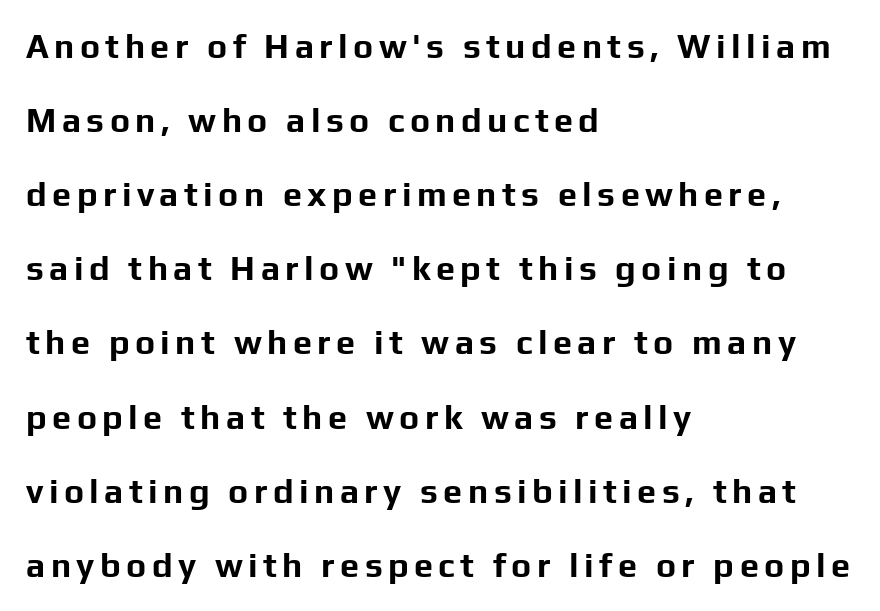
The image shows 34 px bold sans-serif type, upright; set left-aligned, loose line spacing (2.18x), not underlined; low stroke contrast and a medium x-height.
